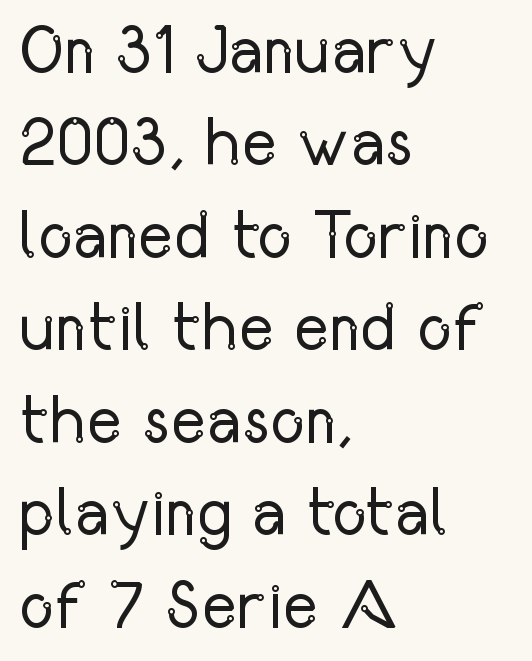
{"serif": "no", "italic": "no", "bold": "no", "weight": "regular", "width": "condensed", "stroke_contrast": "low", "x_height": "medium", "monospaced": "no", "underline": "no", "align": "left", "line_spacing": "normal", "line_spacing_ratio": 1.38, "letter_spacing": "normal", "letter_spacing_em": 0.0, "glyph_px": 67}
